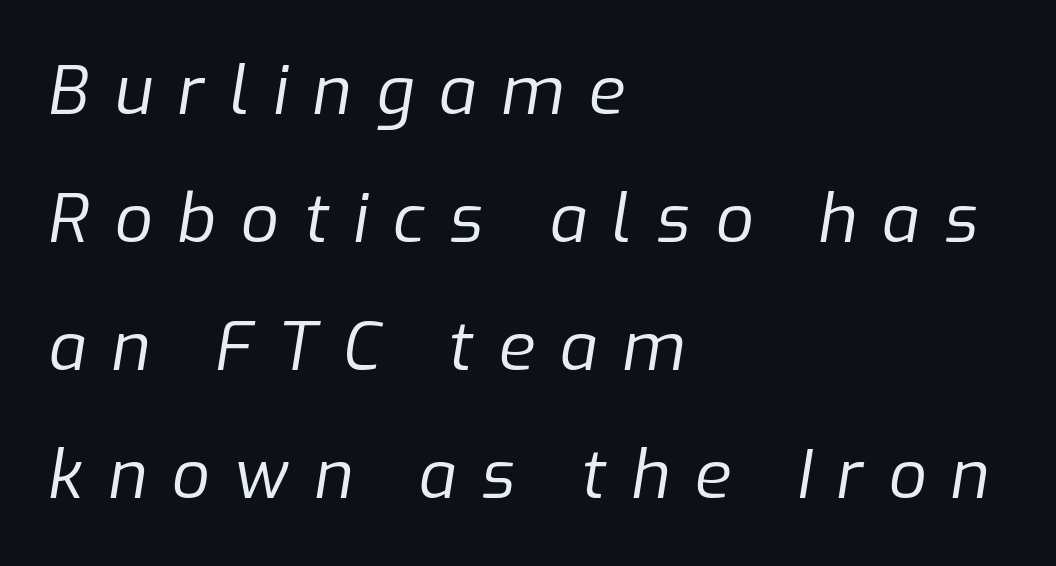
{"italic": "yes", "lean": "right", "slant_degrees": 9, "bold": "no", "weight": "regular", "width": "normal", "stroke_contrast": "low", "x_height": "medium", "monospaced": "no", "underline": "no", "align": "left", "line_spacing": "loose", "line_spacing_ratio": 1.91, "letter_spacing": "wide", "letter_spacing_em": 0.37, "glyph_px": 67}
